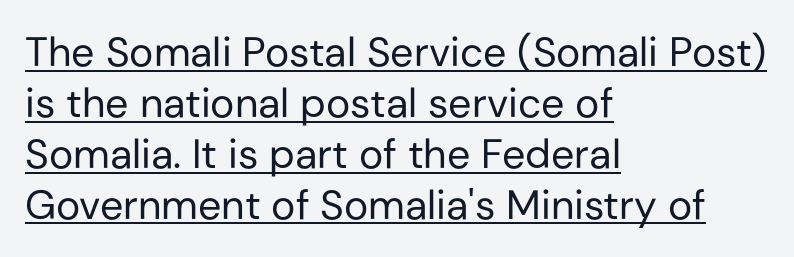
{"serif": "no", "italic": "no", "bold": "no", "weight": "regular", "width": "normal", "stroke_contrast": "low", "x_height": "medium", "monospaced": "no", "underline": "yes", "align": "left", "line_spacing_ratio": 1.24, "letter_spacing": "normal", "letter_spacing_em": 0.0, "glyph_px": 41}
